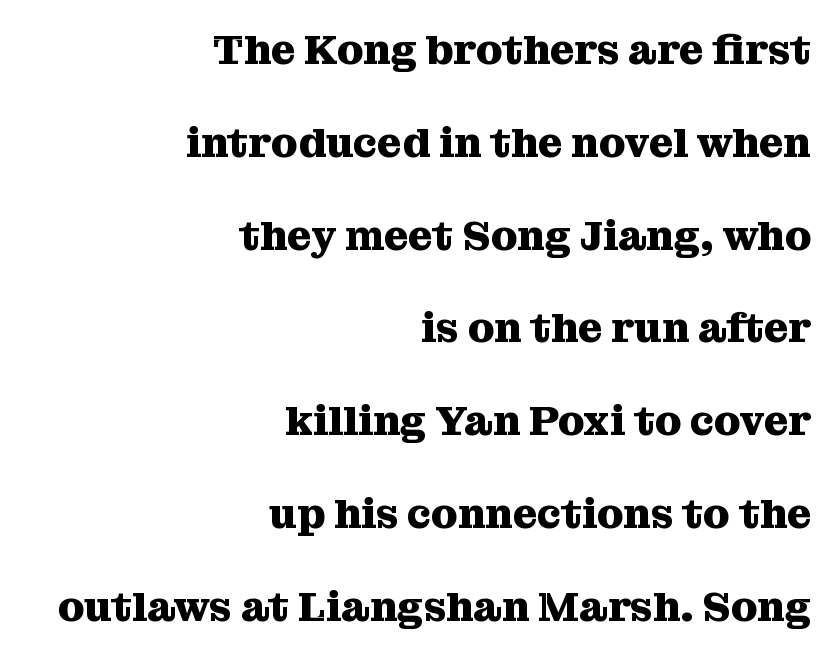
Is this a sans? No — the strokes have serifs. Horizontal alignment here is rightward, an uncommon choice for prose. Glance below the letters and you will spot only blank space. Compared with an ordinary text face, these strokes are far heavier — a full bold.
